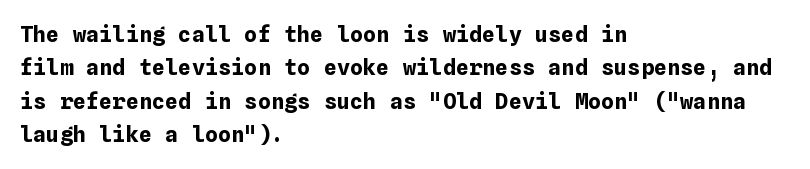
{"italic": "no", "bold": "yes", "underline": "no", "align": "left", "line_spacing": "normal", "line_spacing_ratio": 1.52, "letter_spacing": "normal", "letter_spacing_em": 0.0, "glyph_px": 22}
